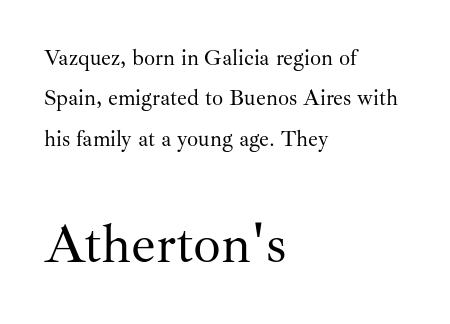
The image shows 55 px regular-weight serif type, upright; set left-aligned, line spacing 1.84x, normal letter spacing, not underlined; the second (bottom) block is 2.5x larger; medium stroke contrast and a small x-height.
